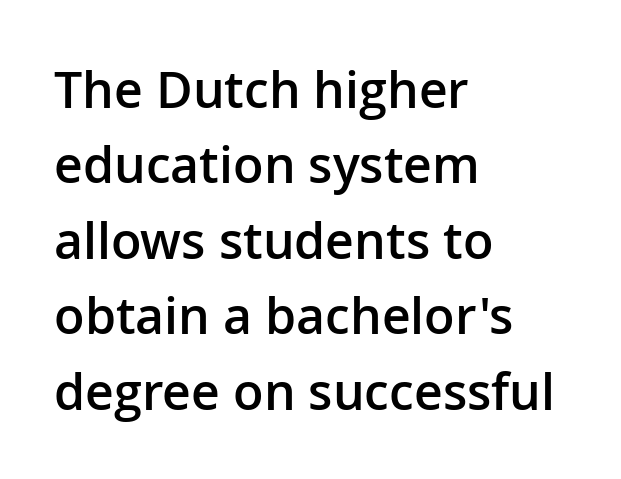
The image shows 50 px semibold sans-serif type, upright; set left-aligned, normal line spacing (1.51x), normal letter spacing, not underlined; low stroke contrast and a medium x-height.
